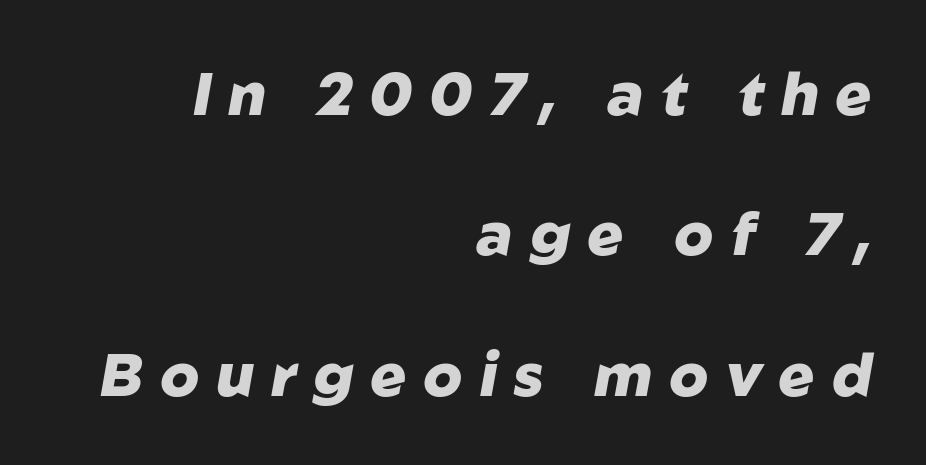
Q: Is the text bold? A: Yes.
Q: Is the text italic (slanted)? A: Yes, it leans right by about 10 degrees.
Q: Is the text underlined? A: No.
Q: How is the paragraph aligned? A: Right-aligned.
Q: Is the spacing between letters normal or unusually wide? A: Unusually wide.
Q: Is the spacing between lines tight, normal or loose? A: Loose.
Q: Width (condensed, normal, or wide)? A: Normal.
Q: Stroke contrast? A: Low.
Q: x-height? A: Medium.
Q: Monospaced? A: No.
